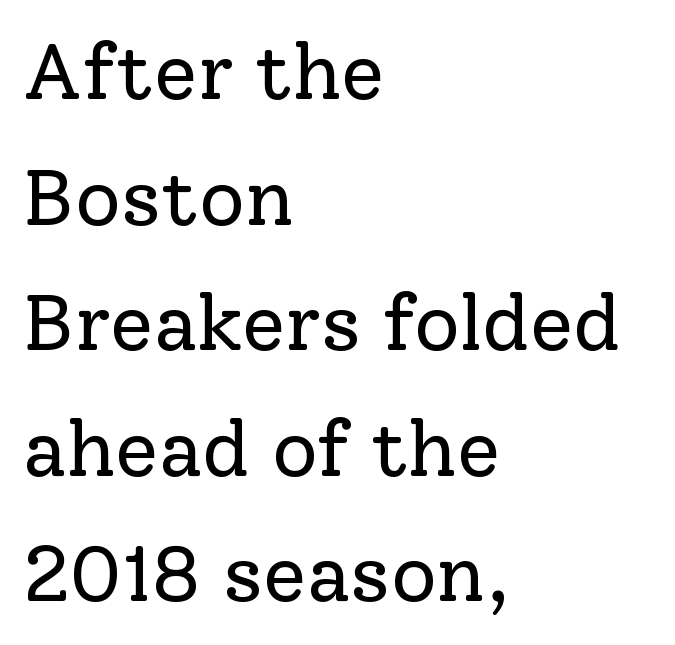
{"serif": "yes", "italic": "no", "bold": "no", "weight": "regular", "width": "normal", "stroke_contrast": "low", "x_height": "medium", "monospaced": "no", "underline": "no", "align": "left", "line_spacing": "normal", "line_spacing_ratio": 1.59, "letter_spacing": "normal", "letter_spacing_em": 0.0, "glyph_px": 79}
